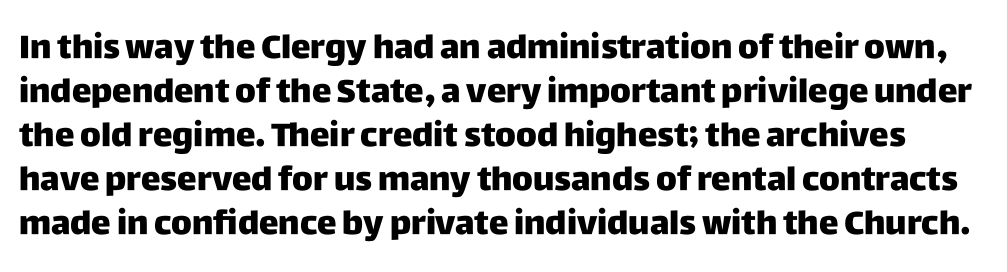
Is there any slant? The stems are plumb. Underlining? Definitely not there. The face used here is proportionally spaced, like ordinary book or web type. A full-strength bold gives these letters their thick strokes. Compared with typical paragraphs, the rows here are spaced about the same. Serif or sans? Sans — the stroke terminals are bare.
